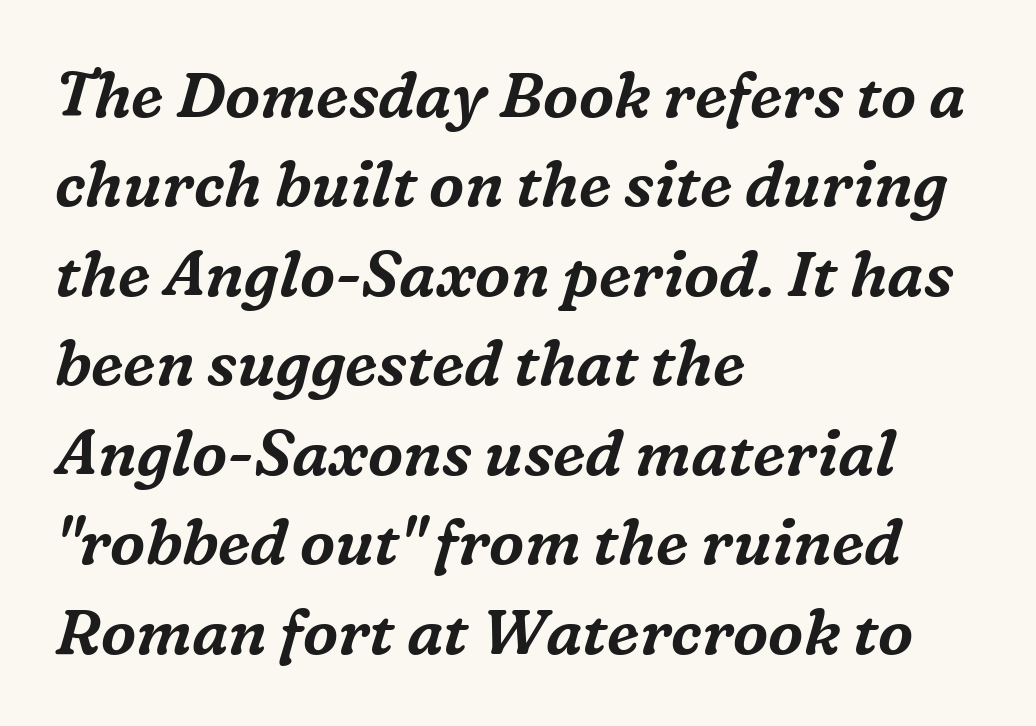
{"serif": "yes", "italic": "yes", "lean": "right", "slant_degrees": 16, "width": "normal", "stroke_contrast": "medium", "x_height": "medium", "monospaced": "no", "underline": "no", "align": "left", "line_spacing": "normal", "line_spacing_ratio": 1.42, "letter_spacing": "normal", "letter_spacing_em": 0.0, "glyph_px": 63}
